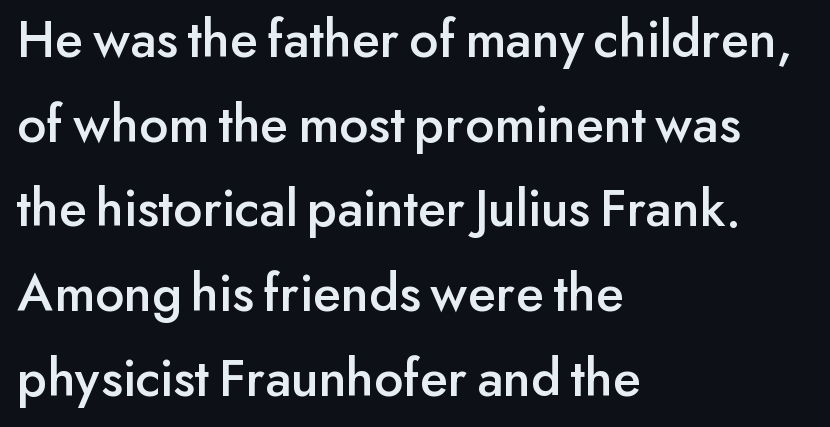
Q: Is the text italic (slanted)? A: No, it is upright.
Q: Is the typeface a serif or a sans-serif typeface? A: Sans-serif.
Q: Is the text underlined? A: No.
Q: How is the paragraph aligned? A: Left-aligned.
Q: Is the spacing between letters normal or unusually wide? A: Normal.
Q: Is the spacing between lines tight, normal or loose? A: Normal.
Q: Width (condensed, normal, or wide)? A: Normal.
Q: Stroke contrast? A: Low.
Q: x-height? A: Small.
Q: Monospaced? A: No.
